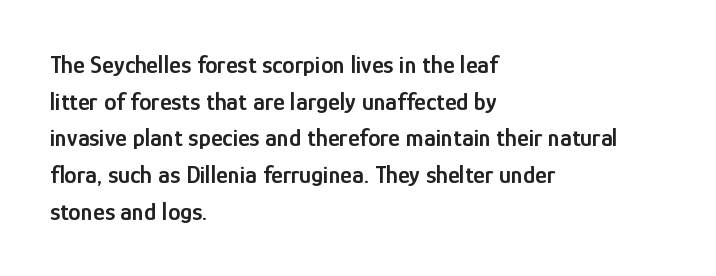
The gaps between neighbouring characters are ordinary and unremarkable. Clear beneath every line of the passage. The lettering holds an erect, upright posture throughout. Line starts are locked; line ends wander.
